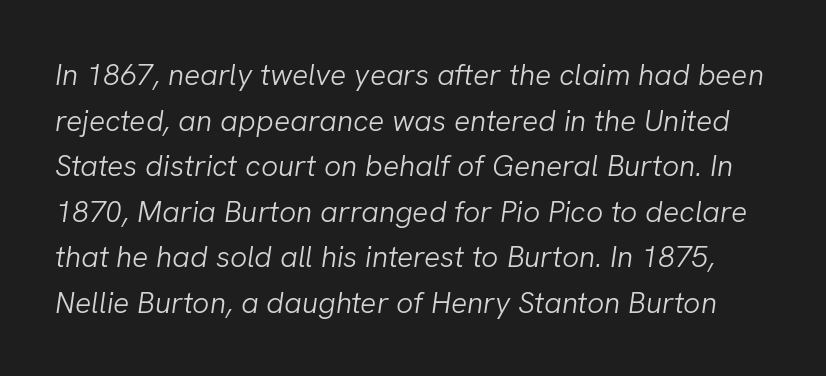
Evenly set lines give the paragraph a standard silhouette. Here the designer chose a conventional face with non-uniform glyph widths. Stems and bowls with no extra thickness — not bold. Tall strokes in this sample are angled rather than plumb. Tracking here is standard; glyphs follow each other at the usual distance. The area under the type is left untouched.
